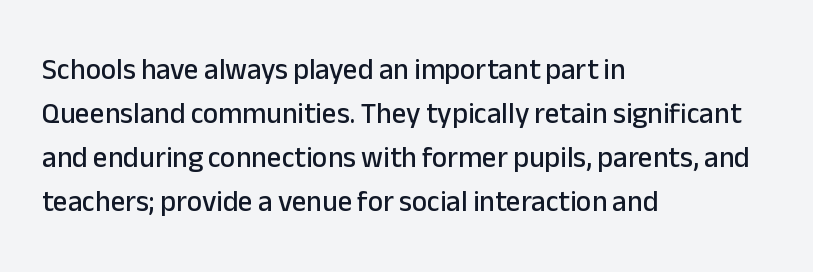
{"serif": "no", "italic": "no", "width": "normal", "stroke_contrast": "low", "x_height": "medium", "monospaced": "no", "underline": "no", "align": "left", "line_spacing": "normal", "line_spacing_ratio": 1.52, "letter_spacing": "normal", "letter_spacing_em": 0.0, "glyph_px": 29}
